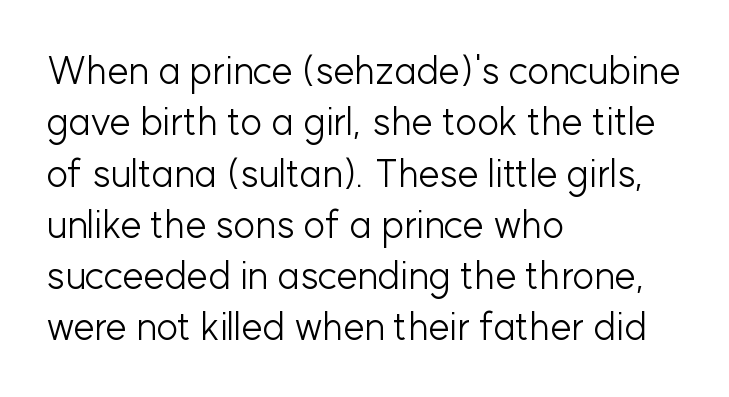
Q: Is the text bold? A: No.
Q: Is the text italic (slanted)? A: No, it is upright.
Q: Is the typeface a serif or a sans-serif typeface? A: Sans-serif.
Q: Is the text underlined? A: No.
Q: How is the paragraph aligned? A: Left-aligned.
Q: Is the spacing between letters normal or unusually wide? A: Normal.
Q: Is the spacing between lines tight, normal or loose? A: Normal.
Q: Width (condensed, normal, or wide)? A: Normal.
Q: Stroke contrast? A: Low.
Q: x-height? A: Medium.
Q: Monospaced? A: No.
